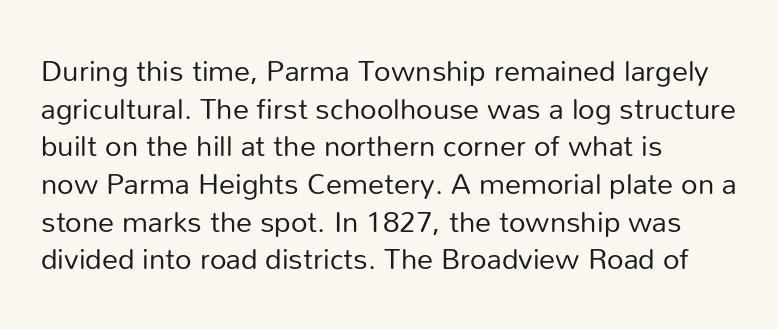
Q: Is the text bold? A: No.
Q: Is the text italic (slanted)? A: No, it is upright.
Q: Is the typeface a serif or a sans-serif typeface? A: Sans-serif.
Q: Is the text underlined? A: No.
Q: How is the paragraph aligned? A: Left-aligned.
Q: Is the spacing between letters normal or unusually wide? A: Normal.
Q: Is the spacing between lines tight, normal or loose? A: Normal.
Q: Width (condensed, normal, or wide)? A: Normal.
Q: Stroke contrast? A: Low.
Q: x-height? A: Medium.
Q: Monospaced? A: No.
